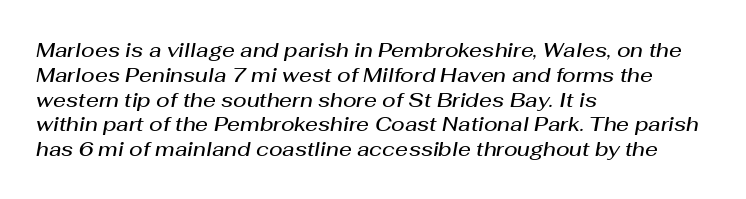
{"italic": "yes", "lean": "right", "slant_degrees": 10, "bold": "semi", "underline": "no", "align": "left", "line_spacing_ratio": 1.24, "letter_spacing": "normal", "letter_spacing_em": 0.0, "glyph_px": 20}
